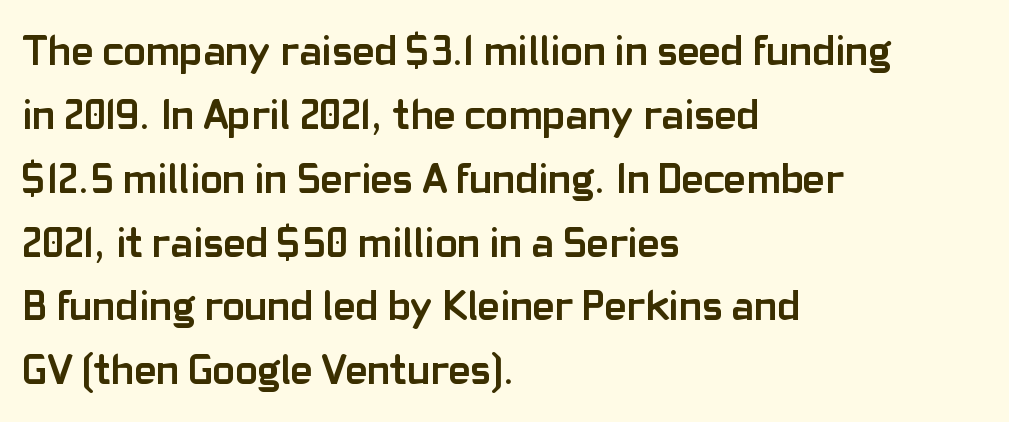
Q: Is the text bold? A: Yes.
Q: Is the text italic (slanted)? A: No, it is upright.
Q: Is the typeface a serif or a sans-serif typeface? A: Sans-serif.
Q: Is the text underlined? A: No.
Q: How is the paragraph aligned? A: Left-aligned.
Q: Is the spacing between letters normal or unusually wide? A: Normal.
Q: Is the spacing between lines tight, normal or loose? A: Normal.
Q: Width (condensed, normal, or wide)? A: Normal.
Q: Stroke contrast? A: Low.
Q: x-height? A: Medium.
Q: Monospaced? A: No.
